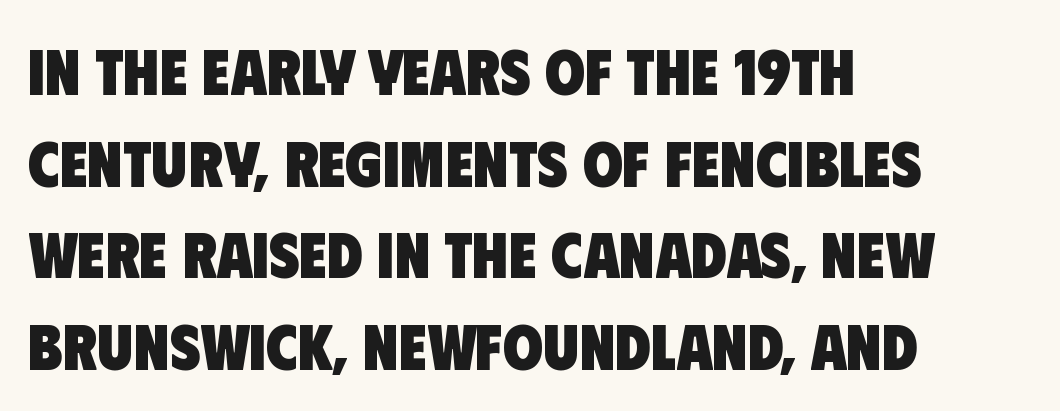
Q: Is the text bold? A: Yes.
Q: Is the typeface a serif or a sans-serif typeface? A: Sans-serif.
Q: Is the text underlined? A: No.
Q: How is the paragraph aligned? A: Left-aligned.
Q: Is the spacing between letters normal or unusually wide? A: Normal.
Q: Is the spacing between lines tight, normal or loose? A: Normal.
Q: Width (condensed, normal, or wide)? A: Condensed.
Q: Stroke contrast? A: Low.
Q: x-height? A: Large.
Q: Monospaced? A: No.
